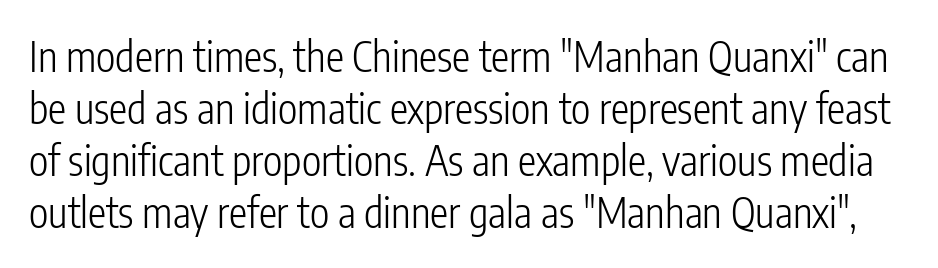
{"serif": "no", "italic": "no", "bold": "no", "weight": "light", "width": "condensed", "stroke_contrast": "low", "x_height": "medium", "monospaced": "no", "underline": "no", "line_spacing": "normal", "line_spacing_ratio": 1.27, "letter_spacing": "normal", "letter_spacing_em": 0.0, "glyph_px": 41}
